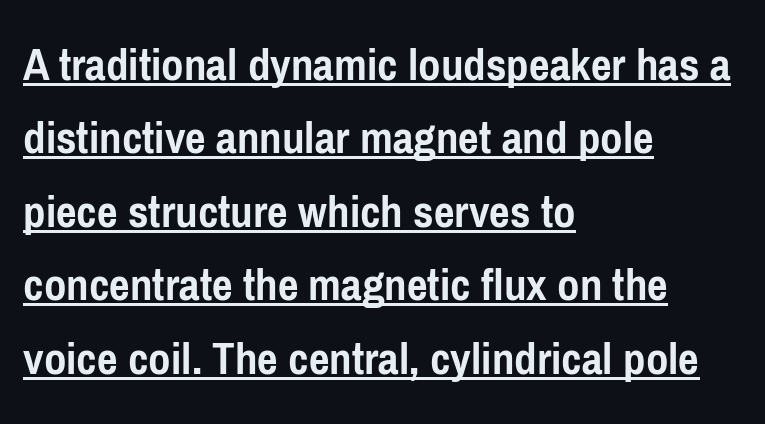
Q: Is the text bold? A: Yes.
Q: Is the text italic (slanted)? A: No, it is upright.
Q: Is the typeface a serif or a sans-serif typeface? A: Sans-serif.
Q: Is the text underlined? A: Yes.
Q: How is the paragraph aligned? A: Left-aligned.
Q: Is the spacing between letters normal or unusually wide? A: Normal.
Q: Is the spacing between lines tight, normal or loose? A: Normal.
Q: Width (condensed, normal, or wide)? A: Condensed.
Q: Stroke contrast? A: Low.
Q: x-height? A: Medium.
Q: Monospaced? A: No.
